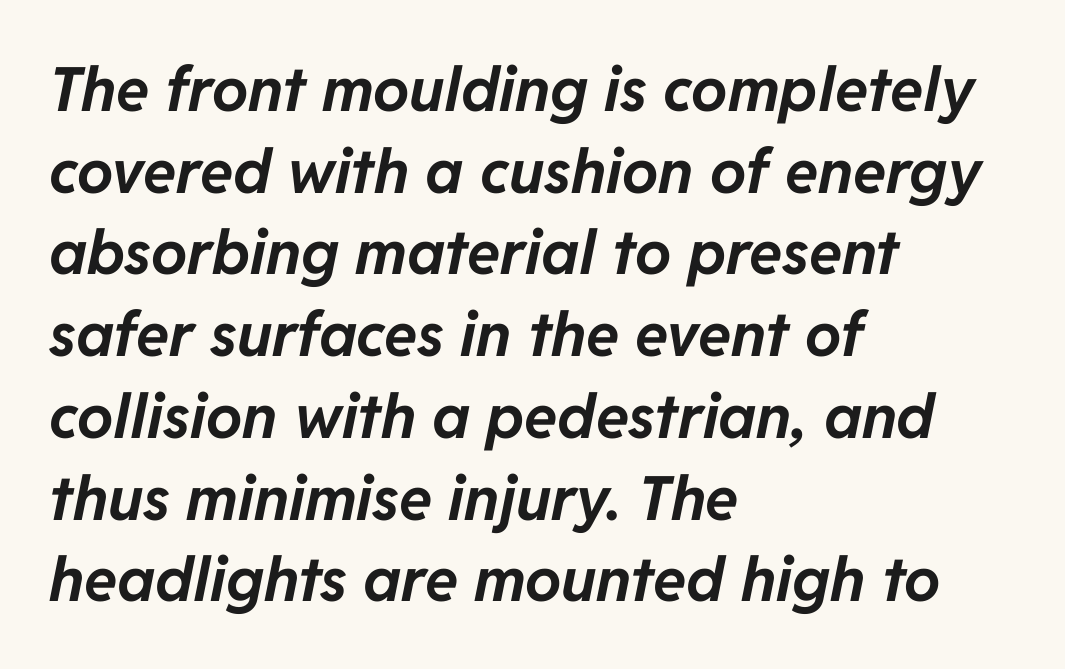
{"italic": "yes", "lean": "right", "slant_degrees": 11, "bold": "yes", "weight": "bold", "width": "normal", "stroke_contrast": "low", "x_height": "medium", "monospaced": "no", "underline": "no", "align": "left", "line_spacing": "normal", "line_spacing_ratio": 1.34, "letter_spacing": "normal", "letter_spacing_em": 0.0, "glyph_px": 61}
